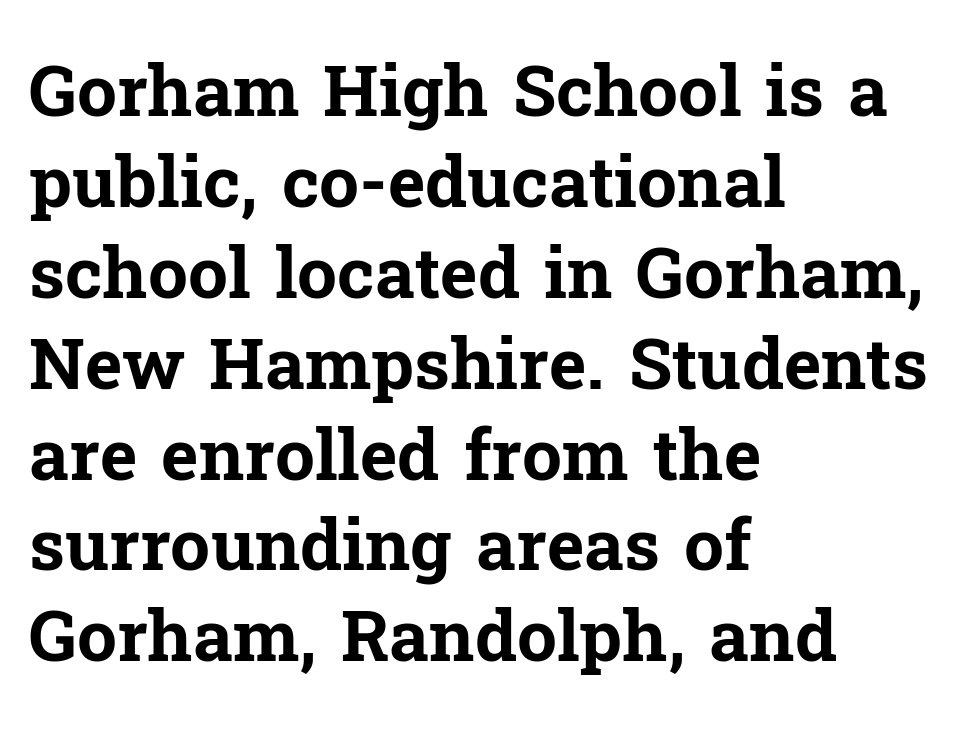
The image shows 71 px bold serif type, upright; set left-aligned, normal line spacing (1.28x), normal letter spacing, not underlined; low stroke contrast and a medium x-height.
